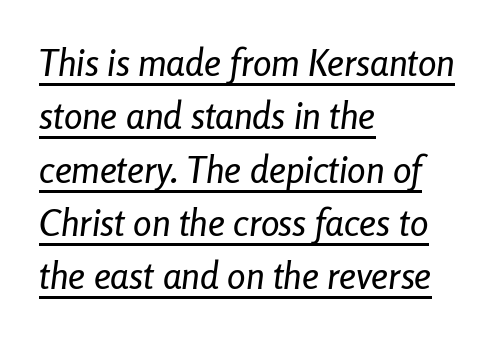
Q: Is the text italic (slanted)? A: Yes, it leans right by about 8 degrees.
Q: Is the text underlined? A: Yes.
Q: How is the paragraph aligned? A: Left-aligned.
Q: Is the spacing between letters normal or unusually wide? A: Normal.
Q: Is the spacing between lines tight, normal or loose? A: Normal.
Q: Width (condensed, normal, or wide)? A: Condensed.
Q: Stroke contrast? A: Low.
Q: x-height? A: Medium.
Q: Monospaced? A: No.
